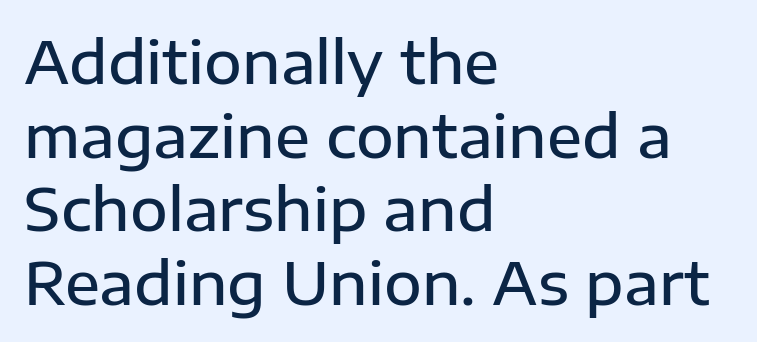
Q: Is the text bold? A: Semi-bold.
Q: Is the text italic (slanted)? A: No, it is upright.
Q: Is the typeface a serif or a sans-serif typeface? A: Sans-serif.
Q: Is the text underlined? A: No.
Q: How is the paragraph aligned? A: Left-aligned.
Q: Is the spacing between letters normal or unusually wide? A: Normal.
Q: Is the spacing between lines tight, normal or loose? A: Normal.
Q: Width (condensed, normal, or wide)? A: Normal.
Q: Stroke contrast? A: Low.
Q: x-height? A: Medium.
Q: Monospaced? A: No.
